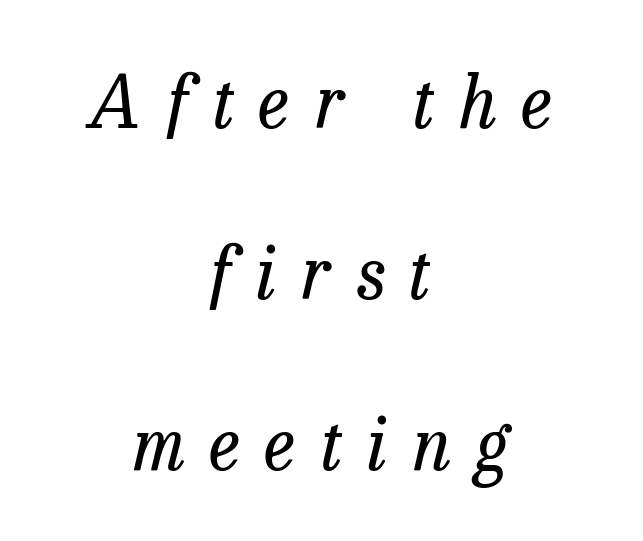
{"serif": "yes", "italic": "yes", "lean": "right", "slant_degrees": 13, "bold": "no", "weight": "regular", "width": "normal", "stroke_contrast": "low", "x_height": "medium", "monospaced": "no", "underline": "no", "align": "center", "line_spacing": "loose", "line_spacing_ratio": 2.41, "letter_spacing": "wide", "letter_spacing_em": 0.35, "glyph_px": 71}
